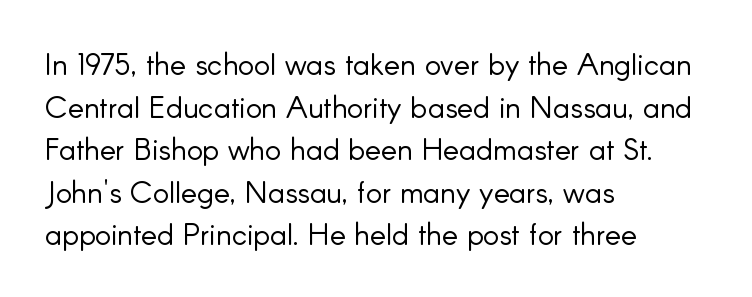
Q: Is the text bold? A: No.
Q: Is the text italic (slanted)? A: No, it is upright.
Q: Is the typeface a serif or a sans-serif typeface? A: Sans-serif.
Q: Is the text underlined? A: No.
Q: How is the paragraph aligned? A: Left-aligned.
Q: Is the spacing between letters normal or unusually wide? A: Normal.
Q: Is the spacing between lines tight, normal or loose? A: Normal.
Q: Width (condensed, normal, or wide)? A: Normal.
Q: Stroke contrast? A: Low.
Q: x-height? A: Small.
Q: Monospaced? A: No.
